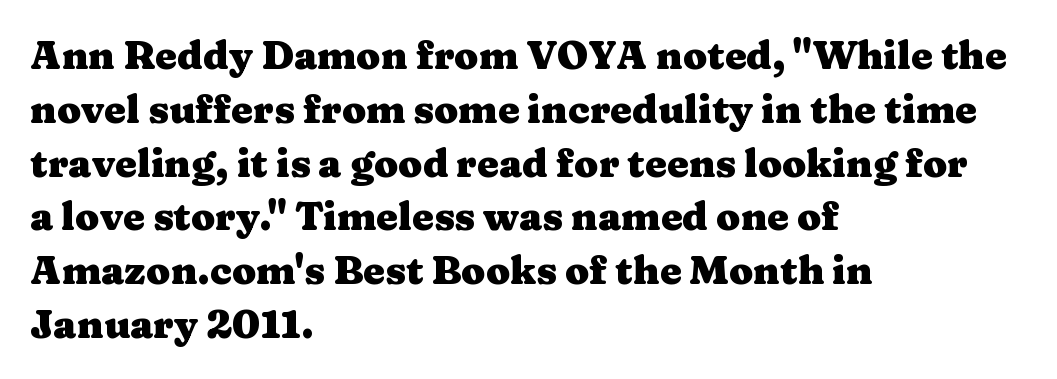
Notice how the passage keeps a crisp vertical edge on the left only. Horizontal bands of white between lines are of average thickness. Every stem runs plumb, perpendicular to the baseline. The face used here is proportionally spaced, like ordinary book or web type. Strokes here are thick enough to call this a true bold. Has an underline been added? It has not.
